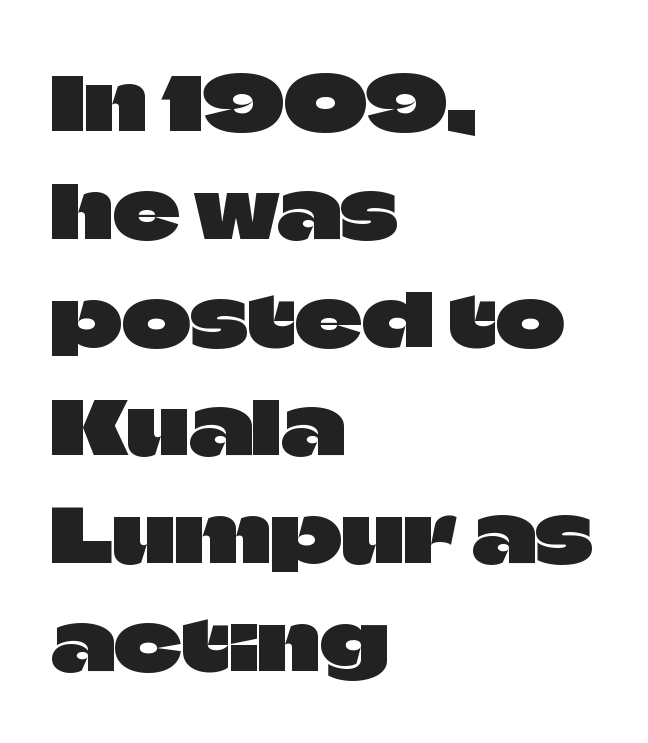
The image shows 74 px sans-serif type, upright; set left-aligned, normal line spacing (1.46x), normal letter spacing, not underlined; low stroke contrast and a large x-height.
